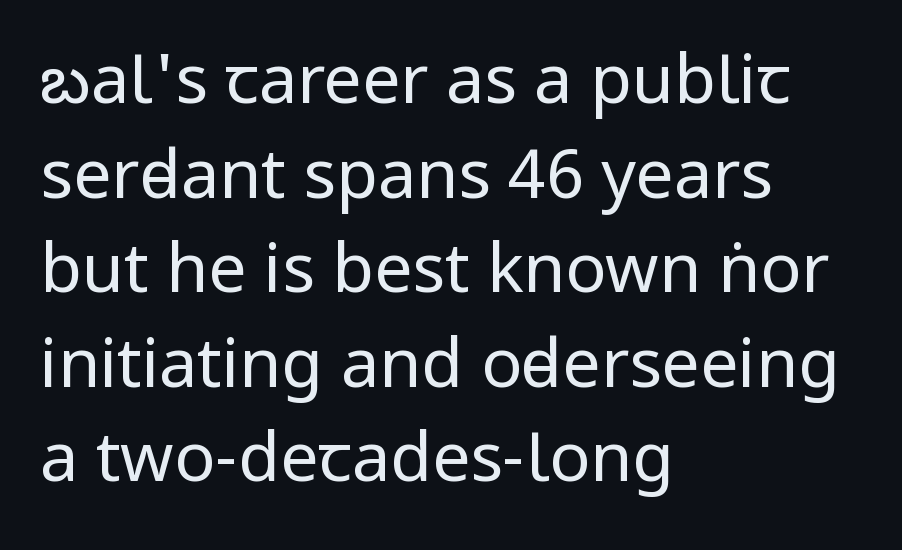
Spacing between characters is what you'd get straight out of the box. Italic? Not at all — the glyphs are vertical. Quick note: interline space is typical. This rendering features lettering with no underline.
